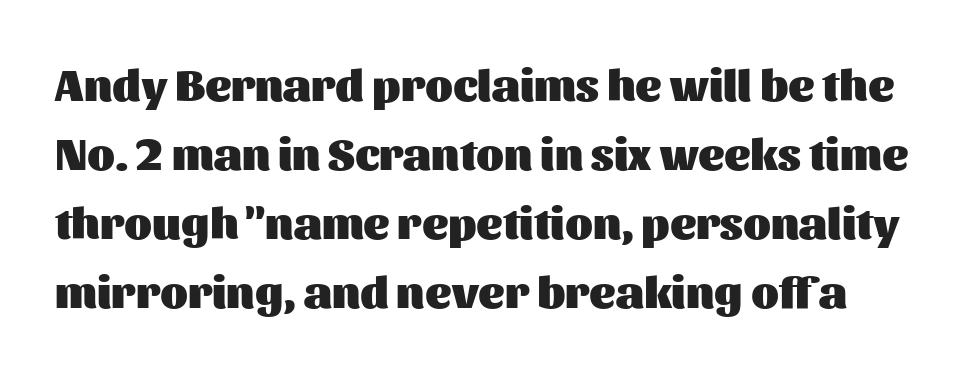
Do the characters align in a grid? No, the font is proportional. The line-height multiplier appears to be the usual default. Emphasis by weight is at full strength: bold. The letterforms sit shoulder to shoulder at normal distance.
